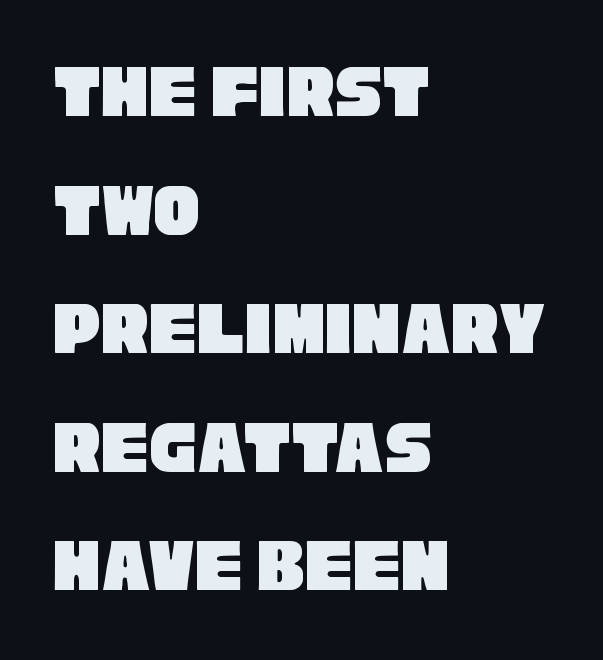
Q: Is the typeface a serif or a sans-serif typeface? A: Sans-serif.
Q: Is the text underlined? A: No.
Q: How is the paragraph aligned? A: Left-aligned.
Q: Is the spacing between letters normal or unusually wide? A: Normal.
Q: Is the spacing between lines tight, normal or loose? A: Normal.
Q: Width (condensed, normal, or wide)? A: Condensed.
Q: Stroke contrast? A: Low.
Q: x-height? A: Large.
Q: Monospaced? A: No.
